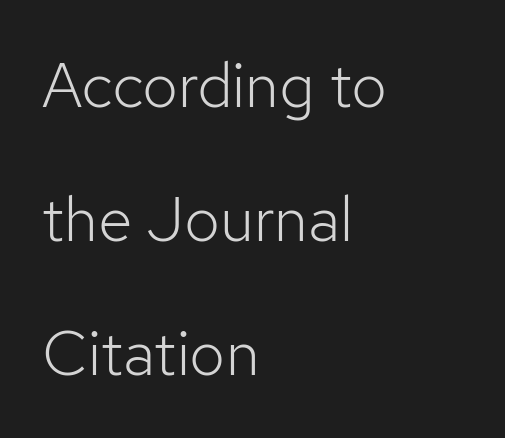
{"serif": "no", "italic": "no", "bold": "no", "weight": "light", "width": "normal", "stroke_contrast": "low", "x_height": "medium", "monospaced": "no", "underline": "no", "align": "left", "line_spacing": "loose", "line_spacing_ratio": 2.13, "letter_spacing": "normal", "letter_spacing_em": 0.0, "glyph_px": 63}
